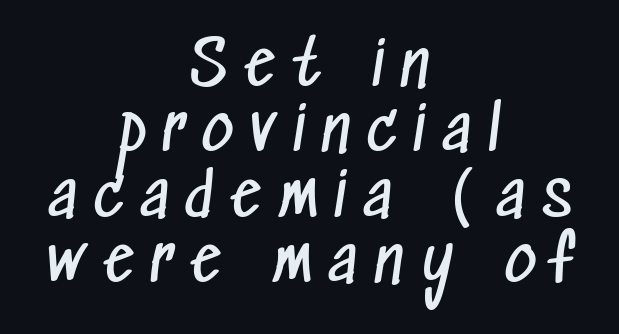
The image shows 61 px regular-weight, condensed sans-serif type; set centered, tight line spacing (1.07x), unusually wide letter spacing (+0.28 em), not underlined; low stroke contrast and a medium x-height.
